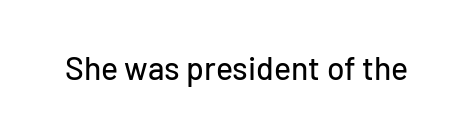
{"serif": "no", "italic": "no", "width": "normal", "stroke_contrast": "low", "x_height": "medium", "monospaced": "no", "underline": "no", "letter_spacing": "normal", "letter_spacing_em": 0.0, "glyph_px": 32}
